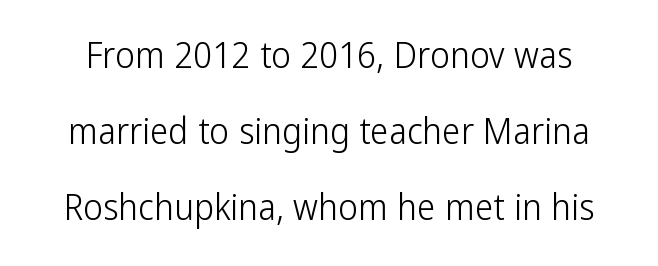
The image shows 37 px light, condensed sans-serif type, upright; set loose line spacing (2.06x), normal letter spacing, not underlined; low stroke contrast and a medium x-height.
